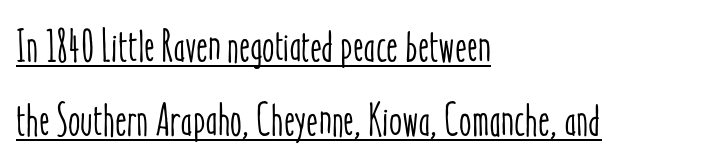
{"italic": "no", "width": "condensed", "stroke_contrast": "low", "x_height": "medium", "monospaced": "no", "underline": "yes", "align": "left", "line_spacing": "normal", "line_spacing_ratio": 1.64, "letter_spacing": "normal", "letter_spacing_em": 0.0, "glyph_px": 45}
